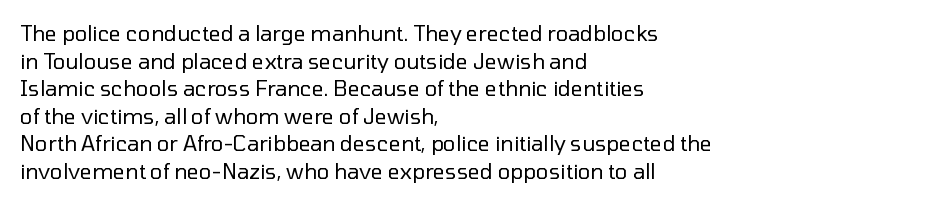
The image shows 21 px text type, upright; set left-aligned, normal line spacing (1.31x), normal letter spacing, not underlined.
